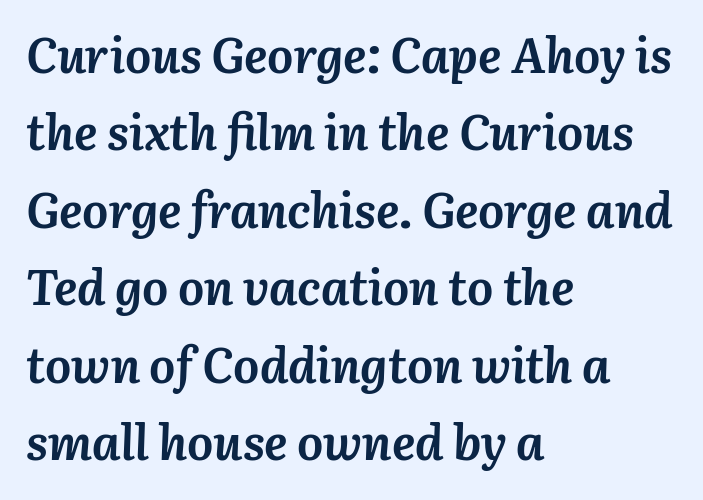
{"italic": "yes", "lean": "right", "slant_degrees": 3, "bold": "yes", "weight": "semibold", "width": "normal", "stroke_contrast": "medium", "x_height": "medium", "monospaced": "no", "underline": "no", "align": "left", "line_spacing": "normal", "line_spacing_ratio": 1.58, "letter_spacing": "normal", "letter_spacing_em": 0.0, "glyph_px": 49}
